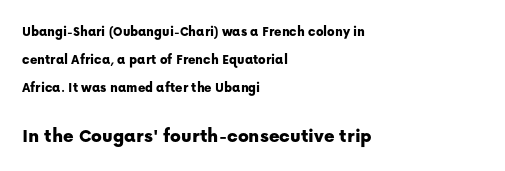
The image shows 20 px text type, upright; set left-aligned, loose line spacing (2.0x), normal letter spacing, not underlined; the second (bottom) block is 1.43x larger.
